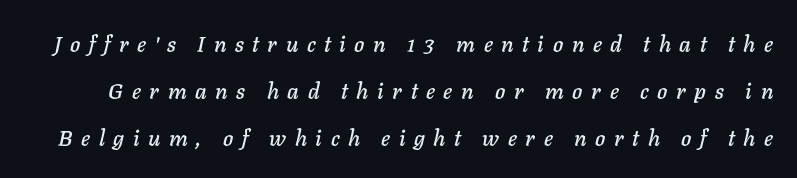
{"italic": "yes", "lean": "right", "slant_degrees": 11, "underline": "no", "line_spacing": "loose", "line_spacing_ratio": 2.14, "letter_spacing": "wide", "letter_spacing_em": 0.39, "glyph_px": 22}
